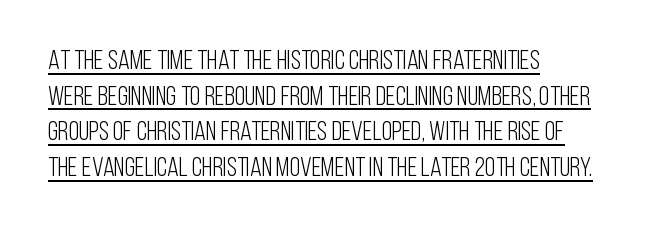
The image shows 27 px text type, upright; set left-aligned, normal line spacing (1.32x), normal letter spacing, underlined.
